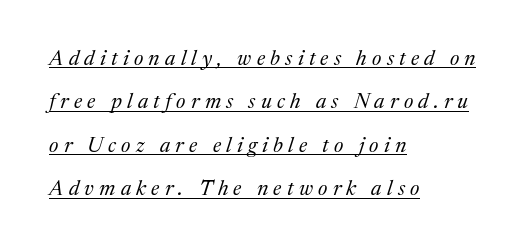
The weight tops out at a normal text grade. The face used here is rendered with a markedly widened letterfit. An italicized treatment has been applied to the whole sample. Loosely led — the rows are spread out.
